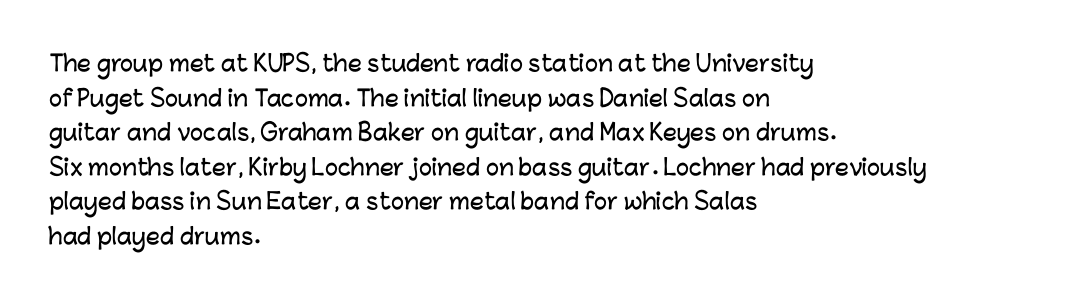
The setting favours the left margin, as ordinary paragraphs usually do. The letters stand straight up with perfectly vertical stems. Baseline-to-baseline distance is the conventional proportion of letter height. Beneath every word, the page is bare. Is the letter spacing exaggerated? No — it looks like the ordinary default.
